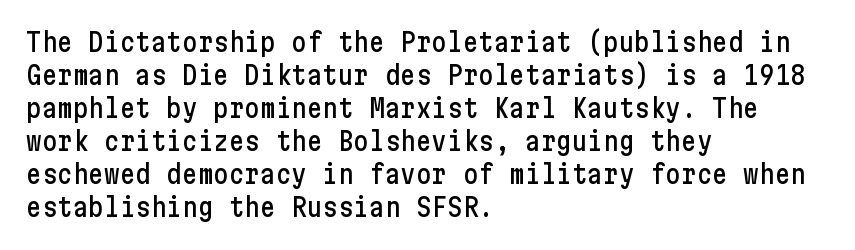
The foot of each line stays bare and open. Leading matches the norm, producing a regular column. The paragraph shown leans on its left margin. The gaps between neighbouring characters are ordinary and unremarkable. Italic? Not at all — the glyphs are vertical.
